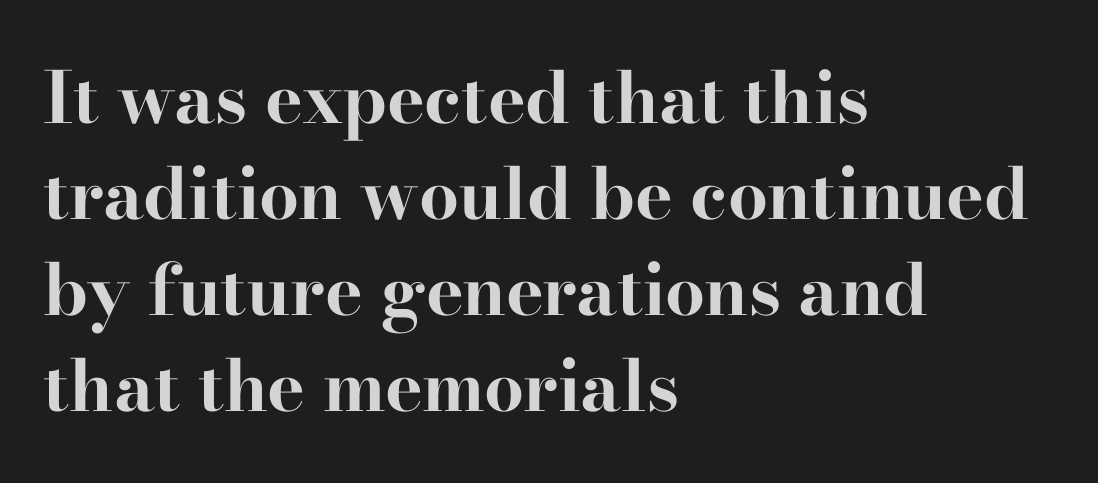
Words float on clear page, feet unadorned. Strong, thick strokes mark this as bold type. Serifs: yes, visible at the terminals of the letterforms. The space between consecutive lines is moderate.
